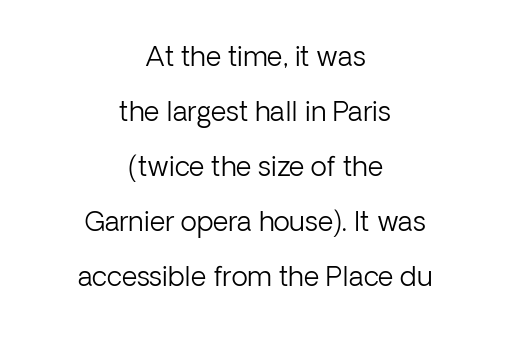
Letters have the restrained weight of plain body copy at most. Whoever set this chose breathing room over compactness in the vertical rhythm. This is roman type, the default non-slanted kind. How are the letters spaced? Ordinarily, with no added tracking. Glance below the letters and you will spot only blank space.
